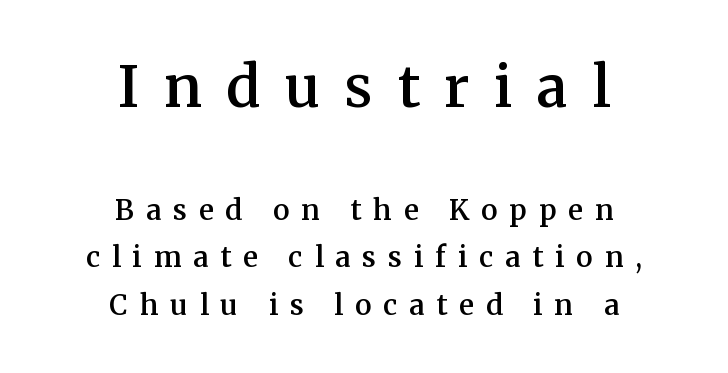
Q: Is the text bold? A: Semi-bold.
Q: Is the text italic (slanted)? A: No, it is upright.
Q: Is the typeface a serif or a sans-serif typeface? A: Serif.
Q: Is the text underlined? A: No.
Q: How is the paragraph aligned? A: Centered.
Q: Is the spacing between letters normal or unusually wide? A: Unusually wide.
Q: Is the spacing between lines tight, normal or loose? A: Normal.
Q: Which block of text is set in a larger size, the first (top) or the second (bottom)? A: The first (top) one.
Q: Width (condensed, normal, or wide)? A: Normal.
Q: Stroke contrast? A: Medium.
Q: x-height? A: Medium.
Q: Monospaced? A: No.
